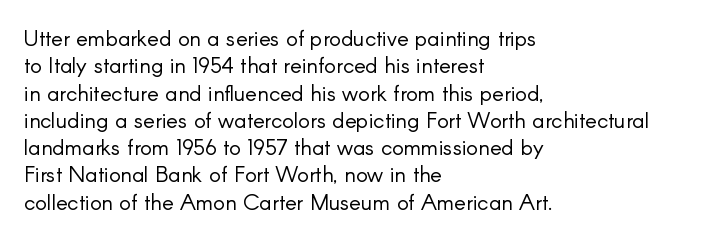
The image shows 22 px text type, upright; set left-aligned, line spacing 1.24x, normal letter spacing, not underlined.
